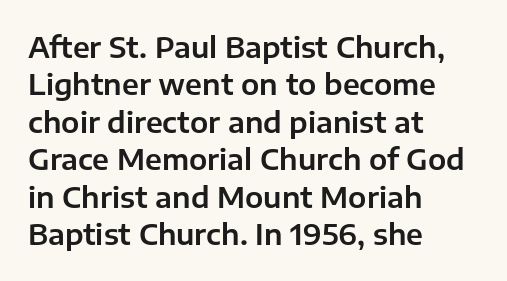
{"serif": "no", "italic": "no", "width": "normal", "stroke_contrast": "low", "x_height": "medium", "monospaced": "no", "underline": "no", "align": "left", "line_spacing": "normal", "line_spacing_ratio": 1.29, "letter_spacing": "normal", "letter_spacing_em": 0.0, "glyph_px": 29}
